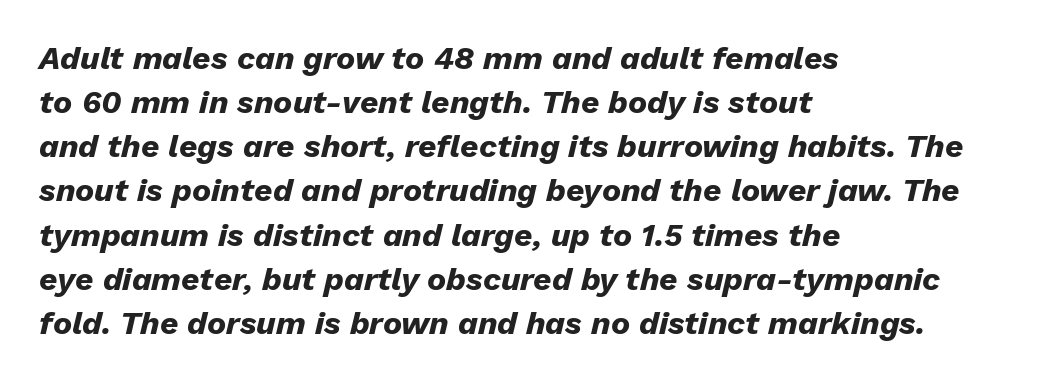
Q: Is the text bold? A: Yes.
Q: Is the text italic (slanted)? A: Yes, it leans right by about 13 degrees.
Q: Is the text underlined? A: No.
Q: How is the paragraph aligned? A: Left-aligned.
Q: Is the spacing between letters normal or unusually wide? A: Normal.
Q: Is the spacing between lines tight, normal or loose? A: Normal.
Q: Width (condensed, normal, or wide)? A: Normal.
Q: Stroke contrast? A: Low.
Q: x-height? A: Medium.
Q: Monospaced? A: No.
